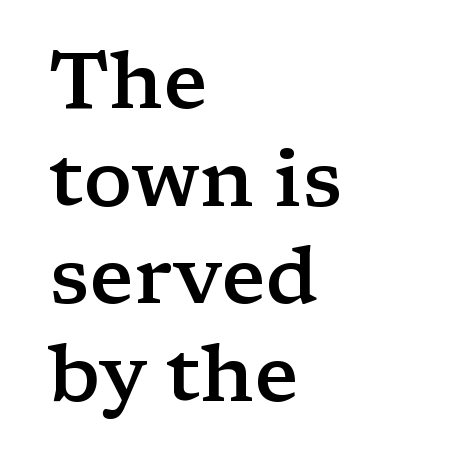
{"serif": "yes", "italic": "no", "bold": "semi", "weight": "semibold", "width": "wide", "stroke_contrast": "low", "x_height": "medium", "monospaced": "no", "underline": "no", "align": "left", "line_spacing_ratio": 1.22, "letter_spacing": "normal", "letter_spacing_em": 0.0, "glyph_px": 80}
